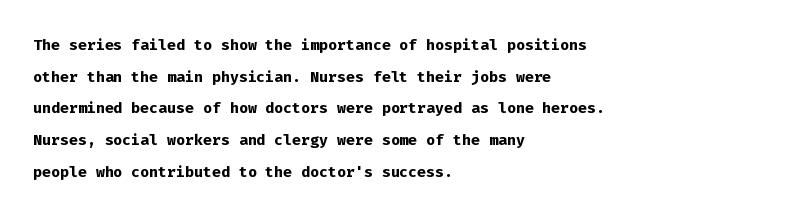
The image shows 21 px bold type, upright; set left-aligned, normal line spacing (1.51x), normal letter spacing, not underlined.
